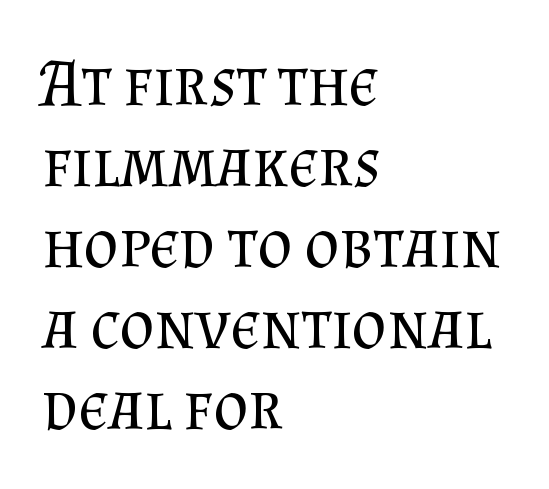
Q: Is the text bold? A: No.
Q: Is the text italic (slanted)? A: No, it is upright.
Q: Is the typeface a serif or a sans-serif typeface? A: Serif.
Q: Is the text underlined? A: No.
Q: How is the paragraph aligned? A: Left-aligned.
Q: Is the spacing between letters normal or unusually wide? A: Normal.
Q: Width (condensed, normal, or wide)? A: Normal.
Q: Stroke contrast? A: Medium.
Q: x-height? A: Small.
Q: Monospaced? A: No.
